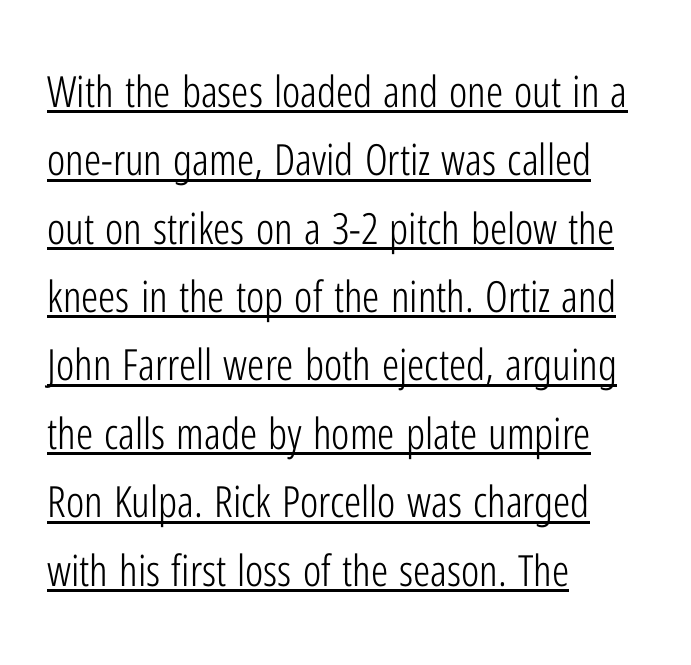
The image shows 43 px light, condensed sans-serif type, upright; set left-aligned, normal line spacing (1.59x), normal letter spacing, underlined; low stroke contrast and a medium x-height.
